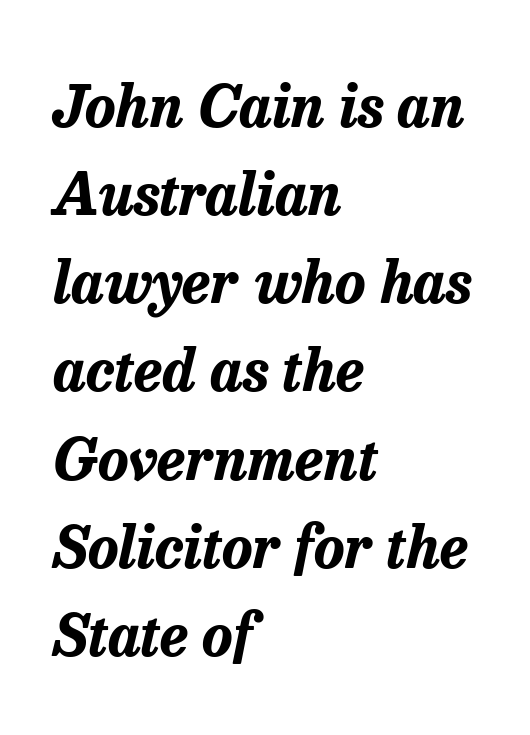
Beneath every word, the page is bare. Chunky letters — that's bold for sure. The rendering uses natural spacing where letterforms have individual widths. The typesetter chose a ragged-right arrangement here. Short note: letters normally spaced.
